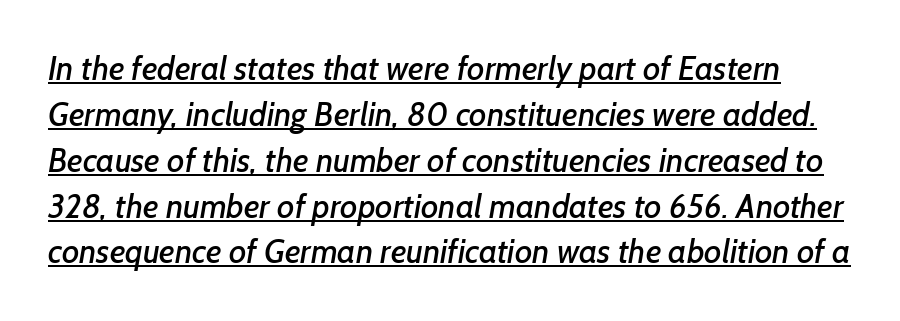
Q: Is the typeface a serif or a sans-serif typeface? A: Sans-serif.
Q: Is the text underlined? A: Yes.
Q: Is the spacing between letters normal or unusually wide? A: Normal.
Q: Is the spacing between lines tight, normal or loose? A: Normal.
Q: Width (condensed, normal, or wide)? A: Normal.
Q: Stroke contrast? A: Low.
Q: x-height? A: Medium.
Q: Monospaced? A: No.
